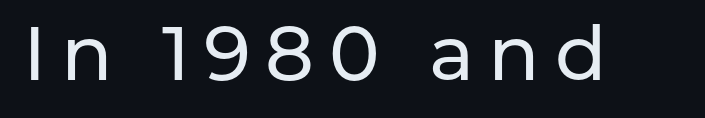
Q: Is the text italic (slanted)? A: No, it is upright.
Q: Is the typeface a serif or a sans-serif typeface? A: Sans-serif.
Q: Is the text underlined? A: No.
Q: Width (condensed, normal, or wide)? A: Normal.
Q: Stroke contrast? A: Low.
Q: x-height? A: Medium.
Q: Monospaced? A: No.
